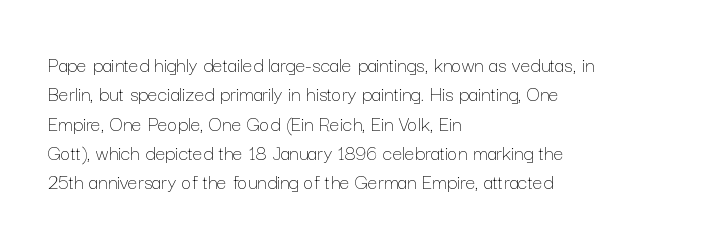
{"italic": "no", "bold": "no", "underline": "no", "align": "left", "line_spacing": "normal", "line_spacing_ratio": 1.33, "letter_spacing": "normal", "letter_spacing_em": 0.0, "glyph_px": 22}
